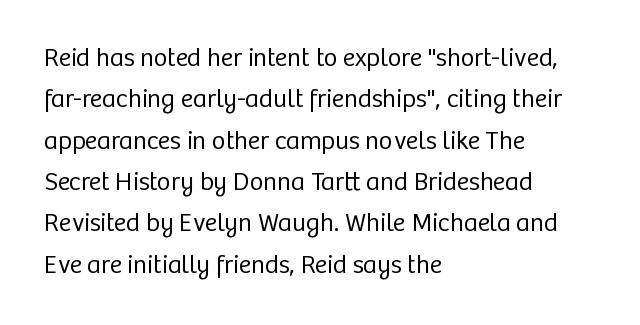
Each stroke keeps to a modest, everyday thickness or less. Whoever set this chose a conventional vertical rhythm. Caption: multi-line text, flush left, ragged right. Underlining? Definitely not there.
